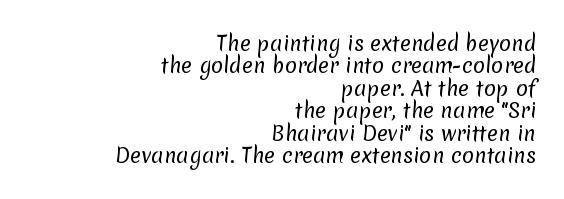
Q: Is the text bold? A: No.
Q: Is the text underlined? A: No.
Q: How is the paragraph aligned? A: Right-aligned.
Q: Is the spacing between letters normal or unusually wide? A: Normal.
Q: Is the spacing between lines tight, normal or loose? A: Tight.
